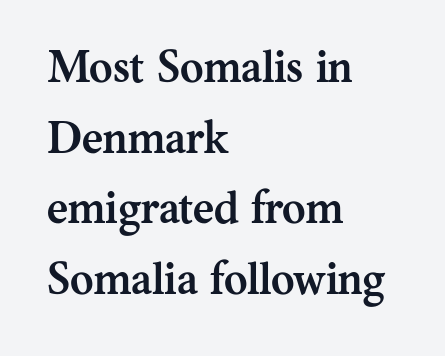
{"serif": "yes", "italic": "no", "bold": "yes", "weight": "semibold", "width": "normal", "stroke_contrast": "medium", "x_height": "medium", "monospaced": "no", "underline": "no", "align": "left", "line_spacing": "normal", "line_spacing_ratio": 1.57, "letter_spacing": "normal", "letter_spacing_em": 0.0, "glyph_px": 45}
